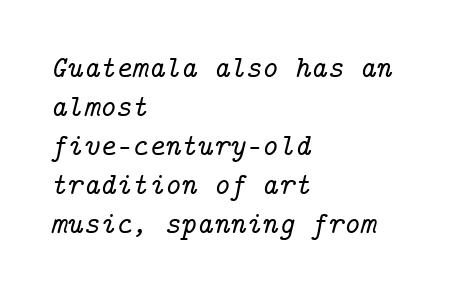
Leading: standard. A serif font was chosen for this passage. The setting favours the left margin, as ordinary paragraphs usually do. Type without underlining.
